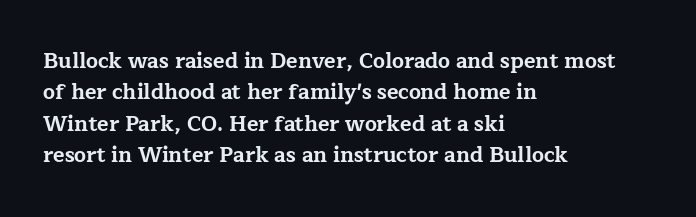
Set as a true bold cut, around the 700 mark. You can tell it's not italic because the verticals are truly vertical. Horizontally, the lines are justified to the leading edge only. Evenly set lines give the paragraph a standard silhouette. Just letters on the line, the space beneath them empty. Compared with typical body copy, the letter spacing here is the same.
